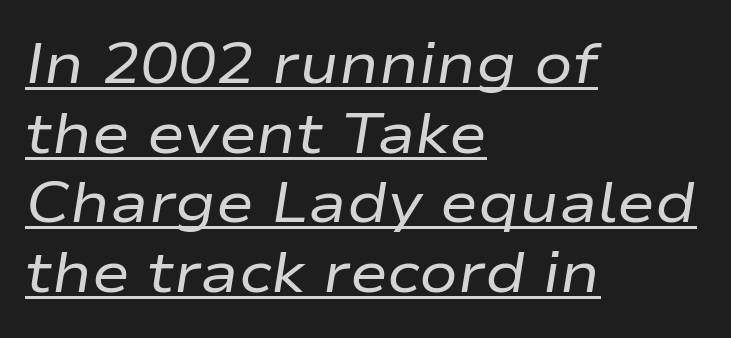
The image shows 57 px regular-weight, wide type, italic (leaning right); set left-aligned, line spacing 1.22x, normal letter spacing, underlined; low stroke contrast and a medium x-height.
